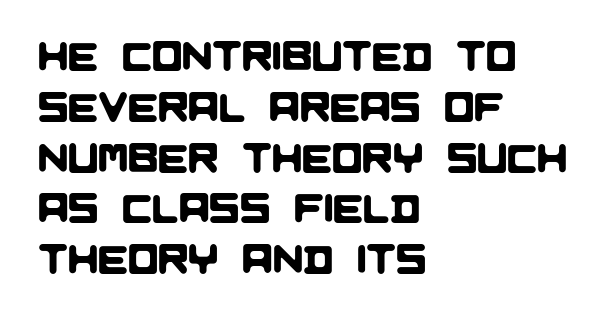
Each letter's strokes conclude bluntly, with no projecting serifs. Does the copy run flush right? No — it runs flush left. Summary of vertical rhythm: regular, with standard interline spacing. You could call the tracking neutral — neither tight nor loose. Beneath every word, the page is bare.
